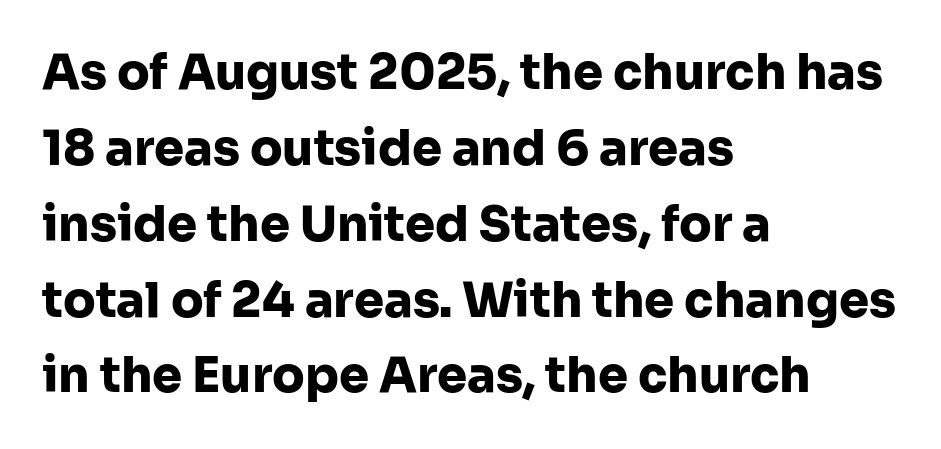
The image shows 48 px heavy sans-serif type, upright; set left-aligned, normal line spacing (1.58x), normal letter spacing, not underlined; low stroke contrast and a medium x-height.
